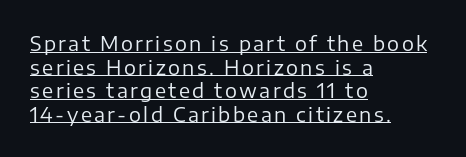
Q: Is the text bold? A: No.
Q: Is the text italic (slanted)? A: No, it is upright.
Q: Is the text underlined? A: Yes.
Q: How is the paragraph aligned? A: Left-aligned.
